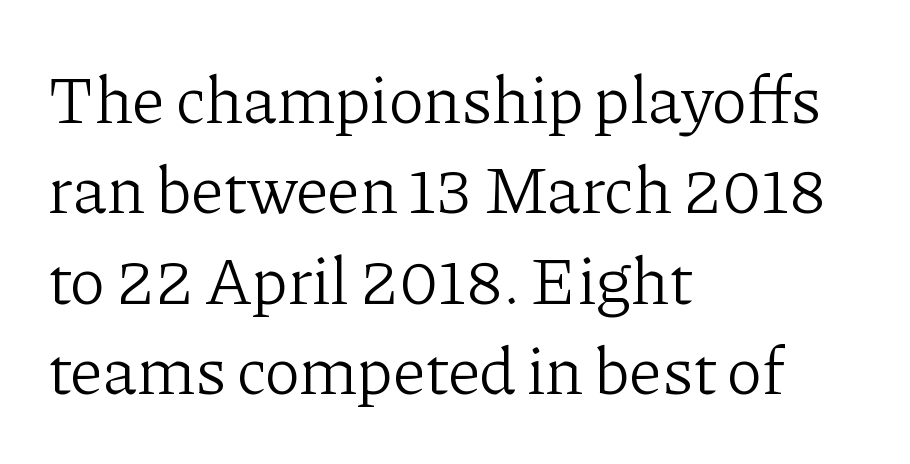
The passage shown is typeset with a serif family. The paragraph has a hard left edge and a soft right edge. Does extra space separate the letters? No, they use regular spacing. Caption: face not bold, strokes unweighted.
